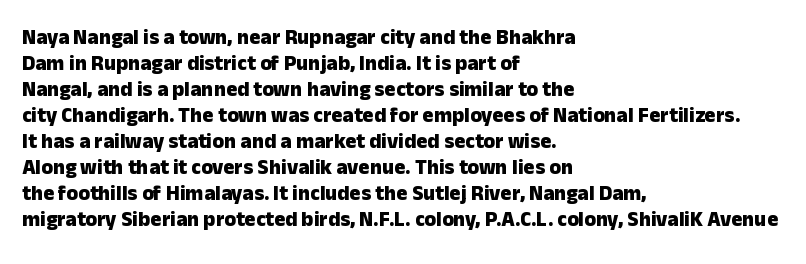
The image shows 21 px bold type, upright; set left-aligned, line spacing 1.24x, normal letter spacing, not underlined.
